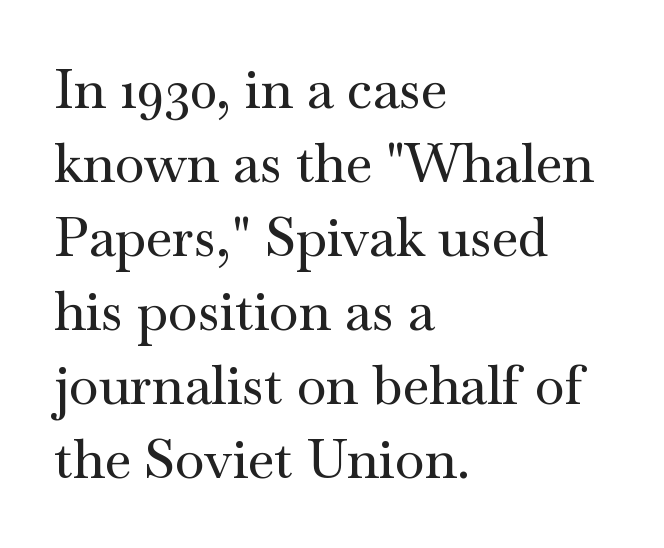
The glyphs are unaccompanied by any horizontal stroke below them. The typography opts for an upright posture over an oblique one. Serif or sans? Serif — the stroke terminals have little feet. A typesetter would call this proportional, since set widths differ per character.
